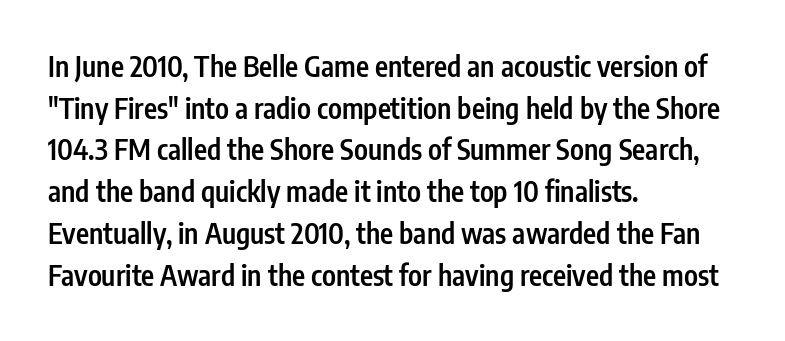
Q: Is the text bold? A: Semi-bold.
Q: Is the text italic (slanted)? A: No, it is upright.
Q: Is the typeface a serif or a sans-serif typeface? A: Sans-serif.
Q: Is the text underlined? A: No.
Q: How is the paragraph aligned? A: Left-aligned.
Q: Is the spacing between letters normal or unusually wide? A: Normal.
Q: Is the spacing between lines tight, normal or loose? A: Normal.
Q: Width (condensed, normal, or wide)? A: Condensed.
Q: Stroke contrast? A: Low.
Q: x-height? A: Medium.
Q: Monospaced? A: No.
